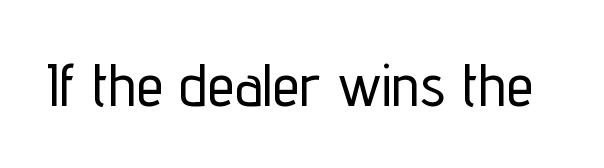
{"serif": "no", "italic": "no", "width": "condensed", "stroke_contrast": "low", "x_height": "medium", "monospaced": "no", "underline": "no", "letter_spacing": "normal", "letter_spacing_em": 0.0, "glyph_px": 61}
